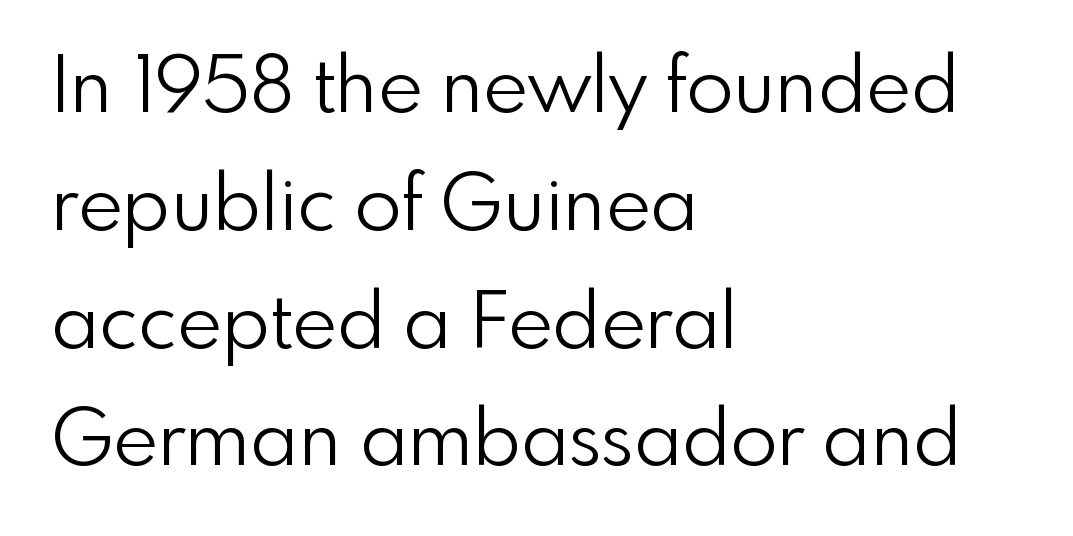
Q: Is the text bold? A: No.
Q: Is the text italic (slanted)? A: No, it is upright.
Q: Is the typeface a serif or a sans-serif typeface? A: Sans-serif.
Q: Is the text underlined? A: No.
Q: How is the paragraph aligned? A: Left-aligned.
Q: Is the spacing between letters normal or unusually wide? A: Normal.
Q: Is the spacing between lines tight, normal or loose? A: Normal.
Q: Width (condensed, normal, or wide)? A: Normal.
Q: Stroke contrast? A: Low.
Q: x-height? A: Small.
Q: Monospaced? A: No.
